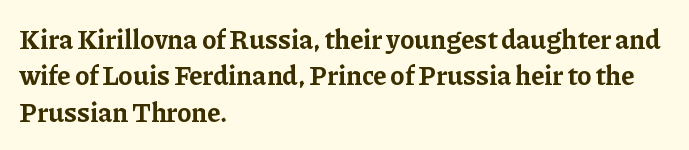
Q: Is the text bold? A: Yes.
Q: Is the text italic (slanted)? A: No, it is upright.
Q: Is the text underlined? A: No.
Q: How is the paragraph aligned? A: Left-aligned.
Q: Is the spacing between letters normal or unusually wide? A: Normal.
Q: Is the spacing between lines tight, normal or loose? A: Normal.
